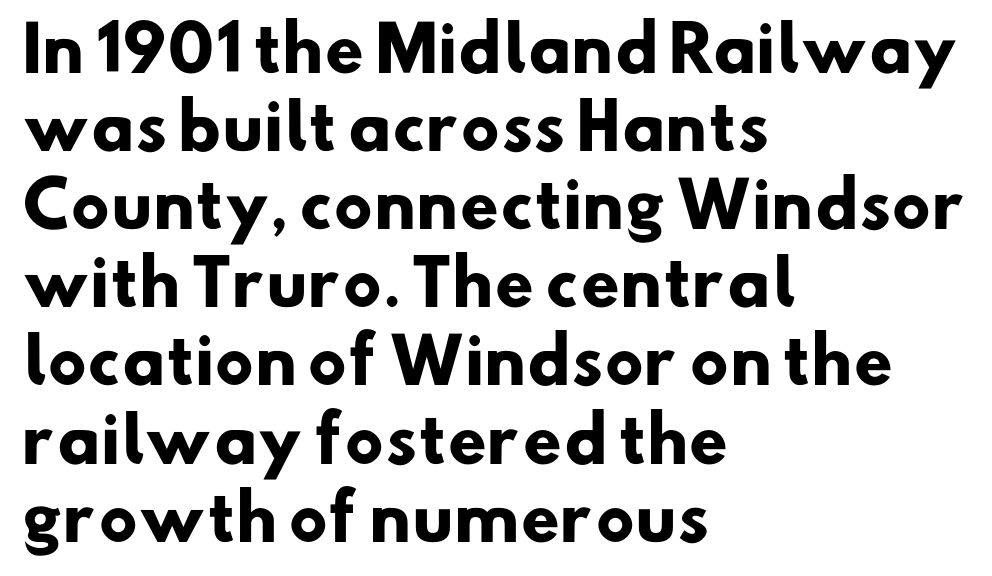
{"serif": "no", "bold": "yes", "weight": "heavy", "width": "normal", "stroke_contrast": "low", "x_height": "small", "monospaced": "no", "underline": "no", "align": "left", "line_spacing": "normal", "line_spacing_ratio": 1.26, "letter_spacing": "normal", "letter_spacing_em": 0.0, "glyph_px": 62}
